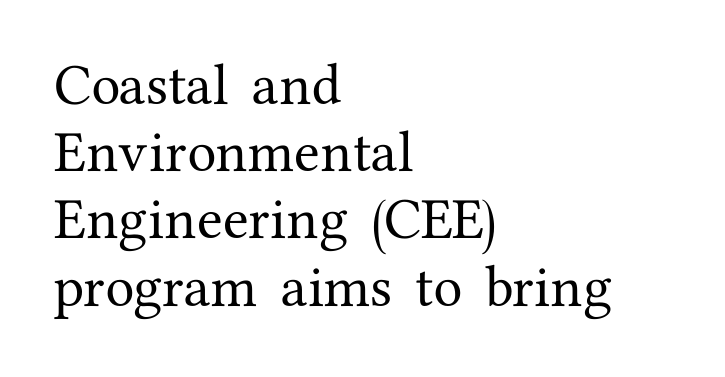
The image shows 47 px serif type, upright; set left-aligned, normal line spacing (1.43x), normal letter spacing, not underlined; medium stroke contrast and a medium x-height.
